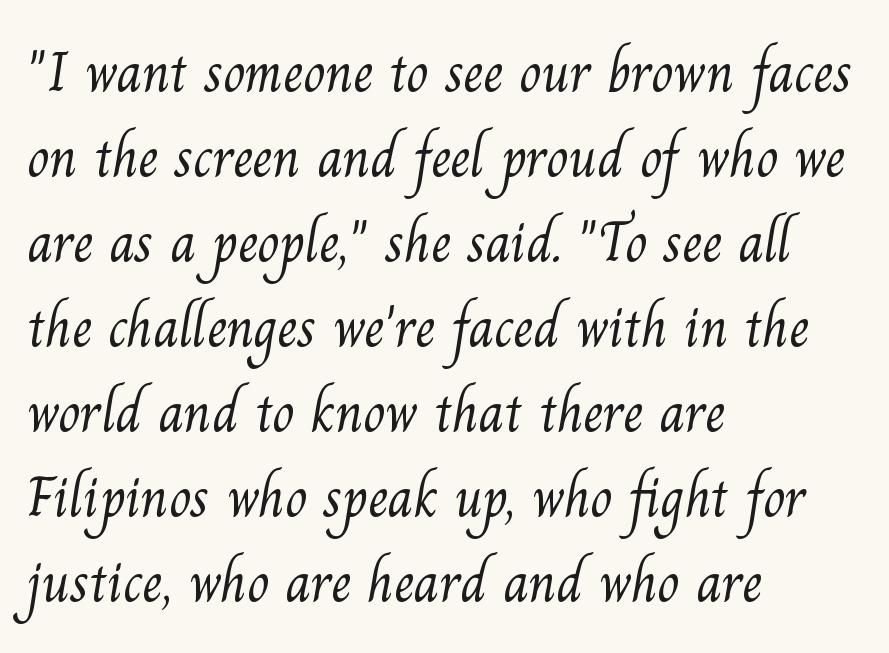
Q: Is the text bold? A: No.
Q: Is the typeface a serif or a sans-serif typeface? A: Serif.
Q: Is the text underlined? A: No.
Q: How is the paragraph aligned? A: Left-aligned.
Q: Is the spacing between letters normal or unusually wide? A: Normal.
Q: Is the spacing between lines tight, normal or loose? A: Normal.
Q: Width (condensed, normal, or wide)? A: Normal.
Q: Stroke contrast? A: Medium.
Q: x-height? A: Small.
Q: Monospaced? A: No.
